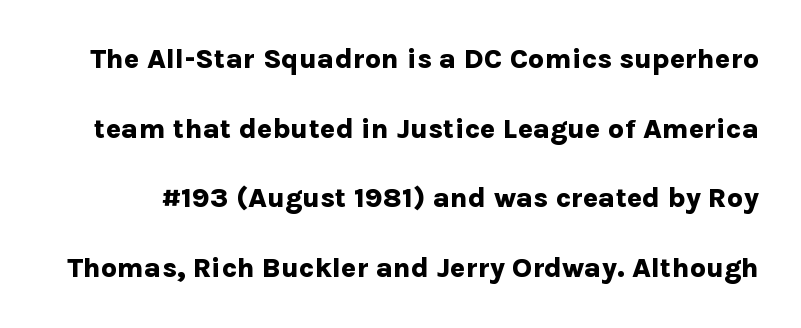
The image shows 28 px bold sans-serif type, upright; set loose line spacing (2.49x), normal letter spacing, not underlined; low stroke contrast and a medium x-height.
